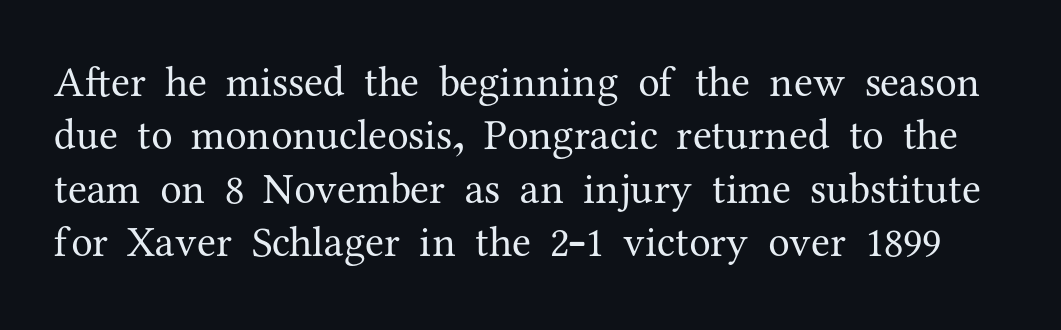
Proportional: the letters do not fall into vertical columns. Small tapered or slab feet sit at the stroke ends, so this counts as serif. The font sits on the lighter half of the weight spectrum, regular included. Rendered with straight, roman letterforms. Type without underlining. The tracking reads as untouched default to a designer's eye.
